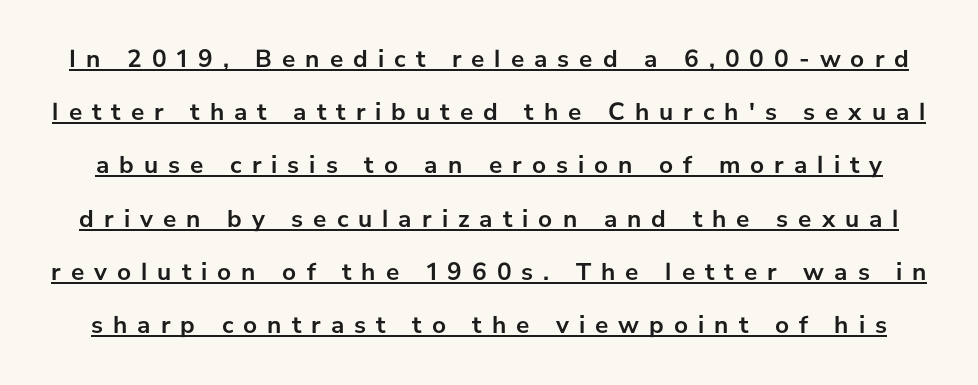
The image shows 25 px bold type, upright; set loose line spacing (2.13x), unusually wide letter spacing (+0.4 em), underlined.
